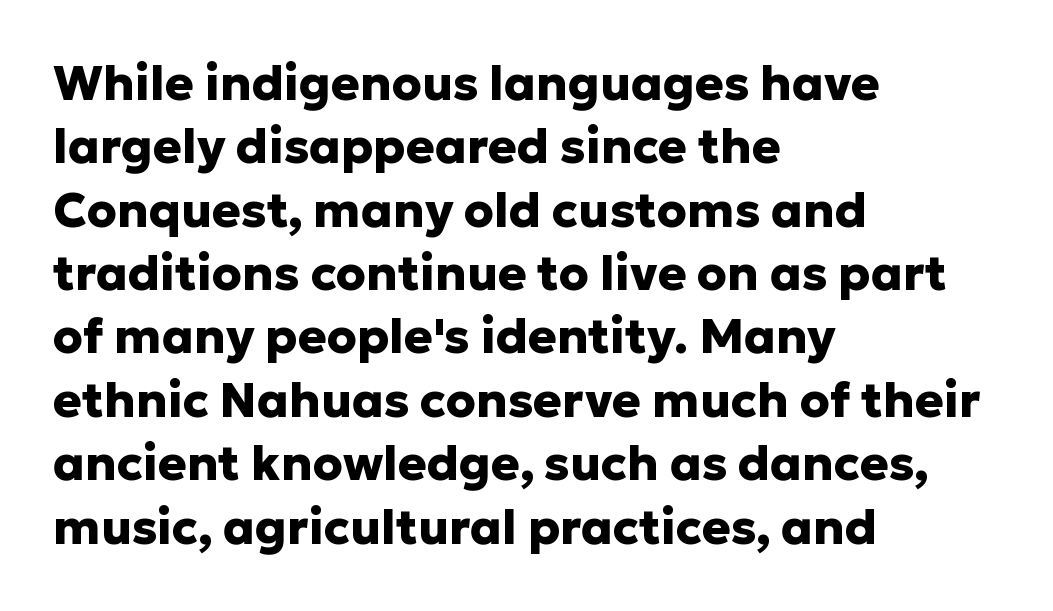
{"serif": "no", "italic": "no", "bold": "yes", "weight": "heavy", "width": "normal", "stroke_contrast": "low", "x_height": "medium", "monospaced": "no", "underline": "no", "align": "left", "line_spacing": "normal", "line_spacing_ratio": 1.32, "letter_spacing": "normal", "letter_spacing_em": 0.0, "glyph_px": 48}
